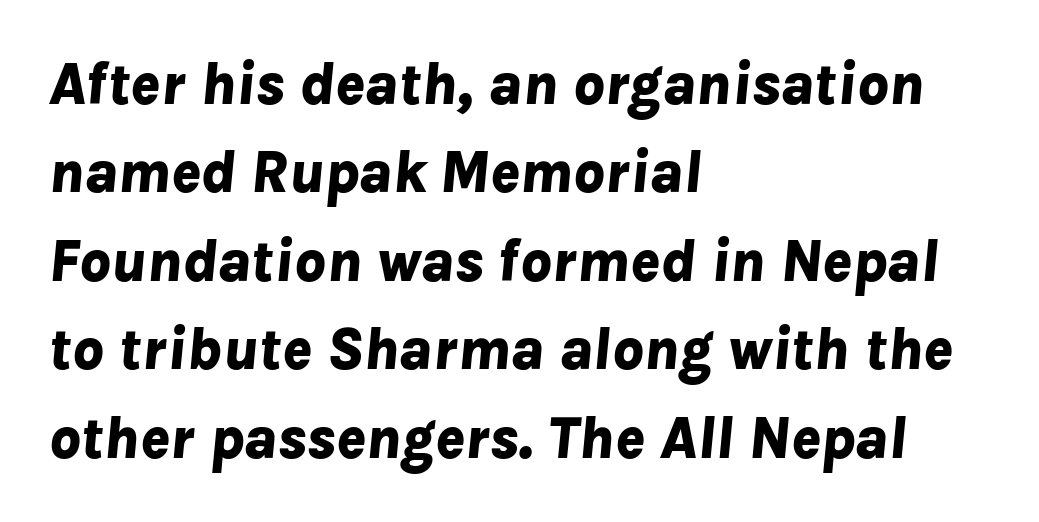
{"italic": "yes", "lean": "right", "slant_degrees": 8, "bold": "yes", "weight": "bold", "width": "normal", "stroke_contrast": "low", "x_height": "medium", "monospaced": "no", "underline": "no", "align": "left", "line_spacing": "normal", "line_spacing_ratio": 1.45, "letter_spacing": "normal", "letter_spacing_em": 0.0, "glyph_px": 61}
